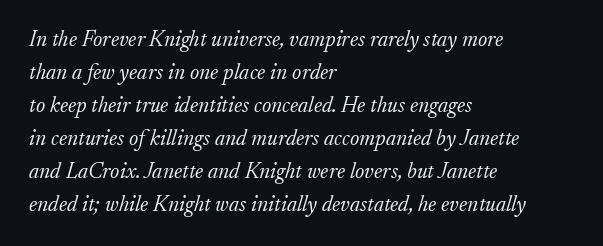
The image shows 22 px text type, italic (leaning right); set left-aligned, normal line spacing (1.5x), normal letter spacing, not underlined.
